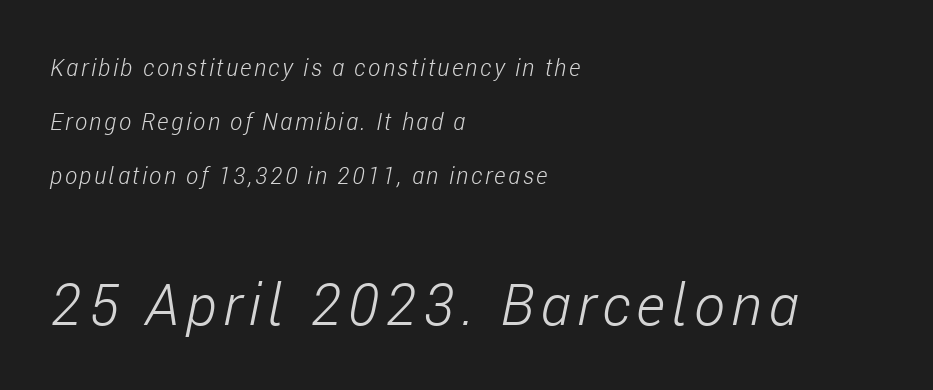
Q: Is the text bold? A: No.
Q: Is the text italic (slanted)? A: Yes, it leans right by about 11 degrees.
Q: Is the text underlined? A: No.
Q: How is the paragraph aligned? A: Left-aligned.
Q: Is the spacing between lines tight, normal or loose? A: Loose.
Q: Which block of text is set in a larger size, the first (top) or the second (bottom)? A: The second (bottom) one.
Q: Width (condensed, normal, or wide)? A: Condensed.
Q: Stroke contrast? A: Low.
Q: x-height? A: Medium.
Q: Monospaced? A: No.
